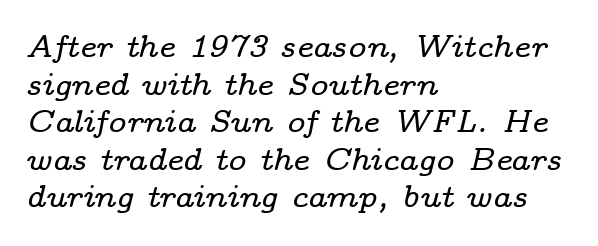
The face used here is proportionally spaced, like ordinary book or web type. The text was rendered using a seriffed face with decorative stroke endings. Glance below the letters and you will spot only blank space. Where is the straight margin? On the left. The letterforms sit shoulder to shoulder at normal distance. Posture: slanted.
